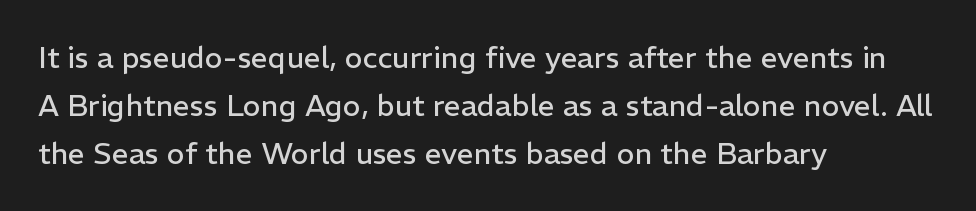
Where is the straight margin? On the left. The space between consecutive lines is moderate. There is no visible air inserted between adjacent glyphs. The font is comparable to plain body text, perhaps lighter. The baseline area is clear.
